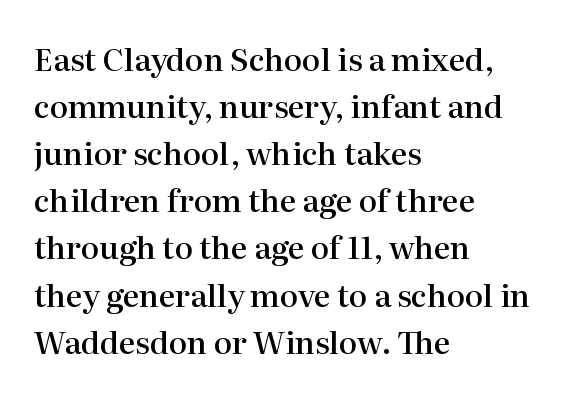
Line beginnings align vertically; line endings do not. Weight: semibold (demi). The string is rendered with underlining switched off. The lettering stays uniformly vertical, giving the passage a roman look.
